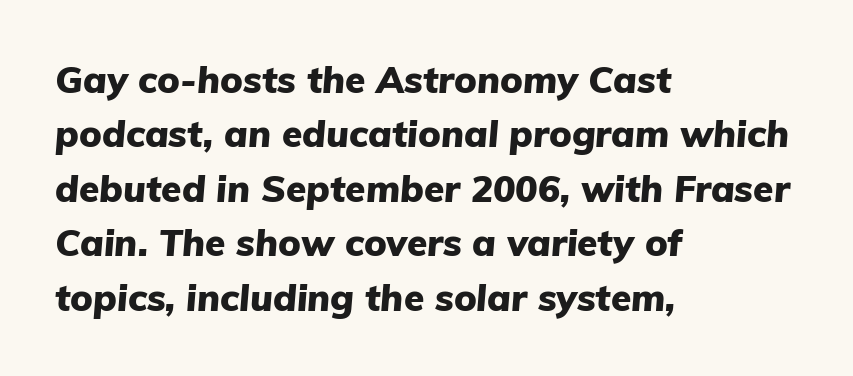
Q: Is the text bold? A: Yes.
Q: Is the text italic (slanted)? A: Yes, it leans right by about 5 degrees.
Q: Is the text underlined? A: No.
Q: How is the paragraph aligned? A: Left-aligned.
Q: Is the spacing between letters normal or unusually wide? A: Normal.
Q: Is the spacing between lines tight, normal or loose? A: Normal.
Q: Width (condensed, normal, or wide)? A: Normal.
Q: Stroke contrast? A: Low.
Q: x-height? A: Medium.
Q: Monospaced? A: No.
